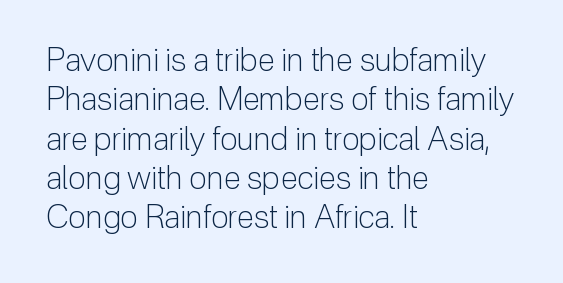
{"serif": "no", "italic": "no", "bold": "no", "weight": "light", "width": "normal", "stroke_contrast": "low", "x_height": "medium", "monospaced": "no", "underline": "no", "align": "left", "line_spacing_ratio": 1.23, "letter_spacing": "normal", "letter_spacing_em": 0.0, "glyph_px": 32}
